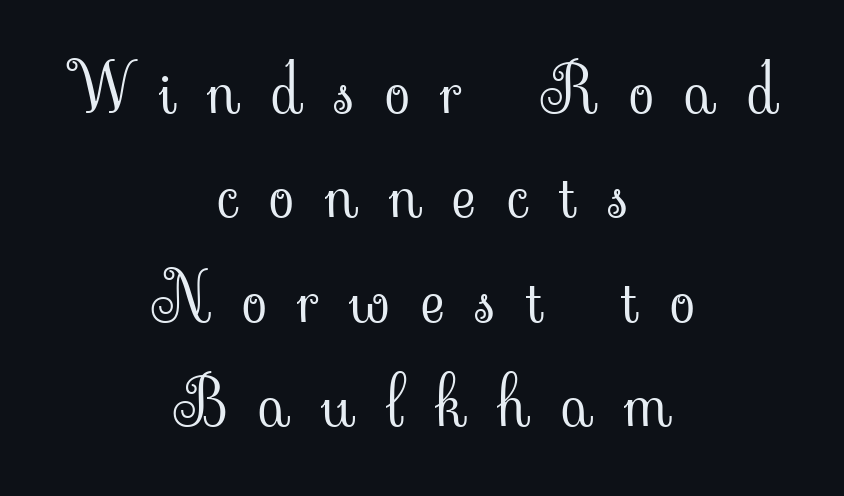
The image shows 66 px light serif type, upright; set centered, normal line spacing (1.58x), unusually wide letter spacing (+0.47 em), not underlined; low stroke contrast and a small x-height.
